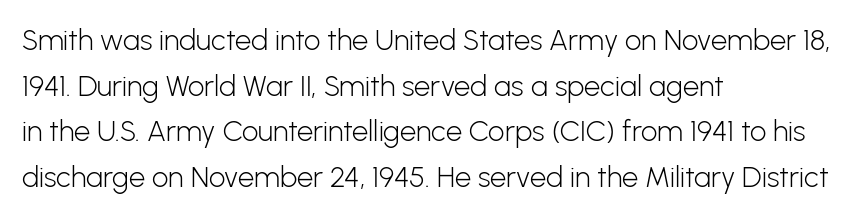
Q: Is the text bold? A: No.
Q: Is the text italic (slanted)? A: No, it is upright.
Q: Is the typeface a serif or a sans-serif typeface? A: Sans-serif.
Q: Is the text underlined? A: No.
Q: How is the paragraph aligned? A: Left-aligned.
Q: Is the spacing between letters normal or unusually wide? A: Normal.
Q: Is the spacing between lines tight, normal or loose? A: Normal.
Q: Width (condensed, normal, or wide)? A: Normal.
Q: Stroke contrast? A: Low.
Q: x-height? A: Medium.
Q: Monospaced? A: No.
